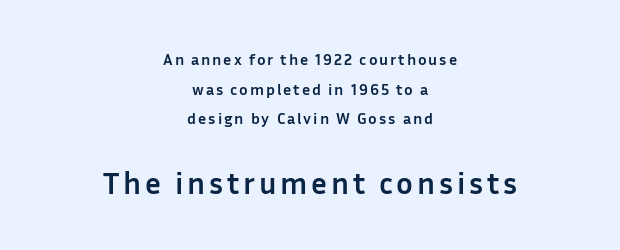
{"serif": "no", "italic": "no", "bold": "yes", "weight": "semibold", "width": "normal", "stroke_contrast": "low", "x_height": "medium", "monospaced": "no", "underline": "no", "align": "center", "line_spacing_ratio": 1.85, "larger_block": "second", "size_ratio": 1.94, "glyph_px": 31}
